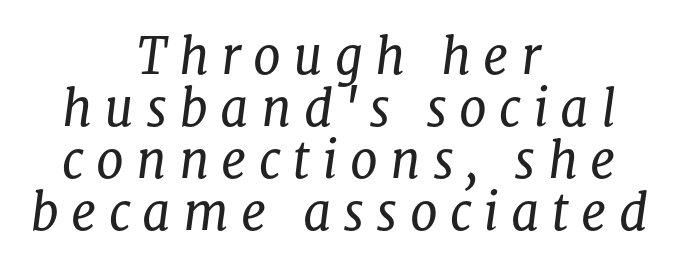
Q: Is the text bold? A: No.
Q: Is the text italic (slanted)? A: Yes, it leans right by about 8 degrees.
Q: Is the typeface a serif or a sans-serif typeface? A: Serif.
Q: Is the text underlined? A: No.
Q: How is the paragraph aligned? A: Centered.
Q: Is the spacing between letters normal or unusually wide? A: Unusually wide.
Q: Is the spacing between lines tight, normal or loose? A: Tight.
Q: Width (condensed, normal, or wide)? A: Normal.
Q: Stroke contrast? A: Low.
Q: x-height? A: Medium.
Q: Monospaced? A: No.
